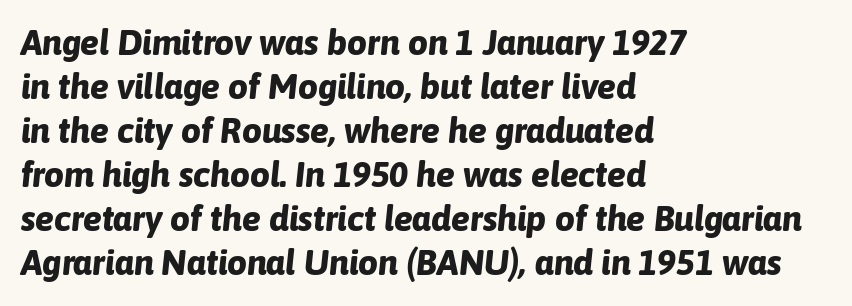
Q: Is the text bold? A: Yes.
Q: Is the text italic (slanted)? A: Yes, it leans right by about 6 degrees.
Q: Is the text underlined? A: No.
Q: How is the paragraph aligned? A: Left-aligned.
Q: Is the spacing between letters normal or unusually wide? A: Normal.
Q: Is the spacing between lines tight, normal or loose? A: Normal.
Q: Width (condensed, normal, or wide)? A: Normal.
Q: Stroke contrast? A: Low.
Q: x-height? A: Medium.
Q: Monospaced? A: No.
